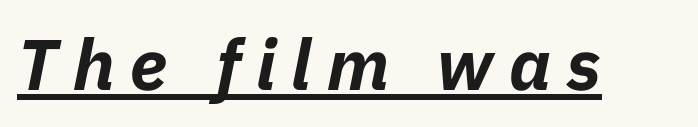
Q: Is the text bold? A: Yes.
Q: Is the text italic (slanted)? A: Yes, it leans right by about 11 degrees.
Q: Is the text underlined? A: Yes.
Q: Is the spacing between letters normal or unusually wide? A: Unusually wide.
Q: Width (condensed, normal, or wide)? A: Normal.
Q: Stroke contrast? A: Low.
Q: x-height? A: Medium.
Q: Monospaced? A: No.
